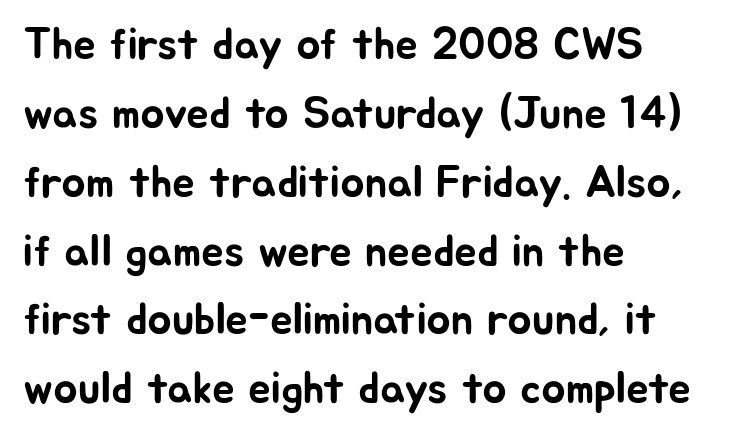
Characters follow at the spacing the type designer built in. No italicization has been applied; the sample stays upright. Looks like regular typesetting: each glyph gets only the width it needs. The vertical gap from one line to the next is medium.
